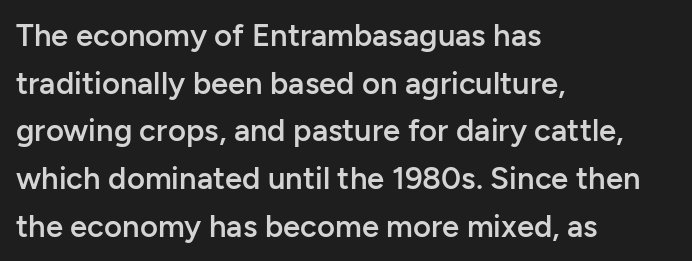
The foot of each line stays bare and open. Note the varied advance widths — an 'i' is clearly narrower than an 'm'. You can tell from the bare stems that sans-serif type was used. Teacher's note: observe the even left margin — that is flush-left alignment. Posture: vertical.
